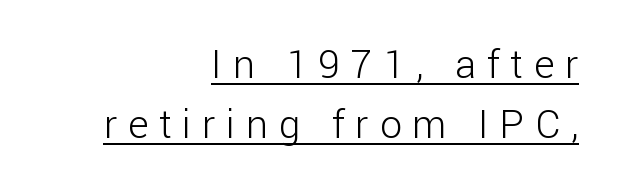
The paragraph has a hard right edge and a soft left edge. Does the leading feel generous? No, just average. Think of a printed novel: that variable character pitch is what you see here. Underline: present.
